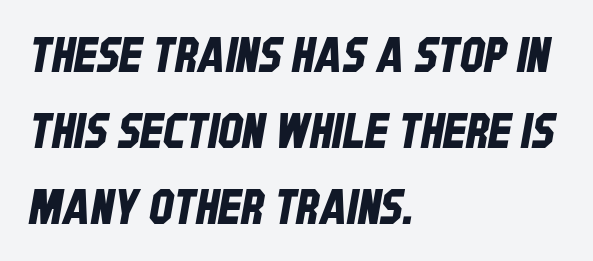
{"serif": "no", "width": "condensed", "stroke_contrast": "low", "x_height": "large", "monospaced": "no", "underline": "no", "align": "left", "line_spacing": "normal", "line_spacing_ratio": 1.58, "letter_spacing": "normal", "letter_spacing_em": 0.0, "glyph_px": 48}
